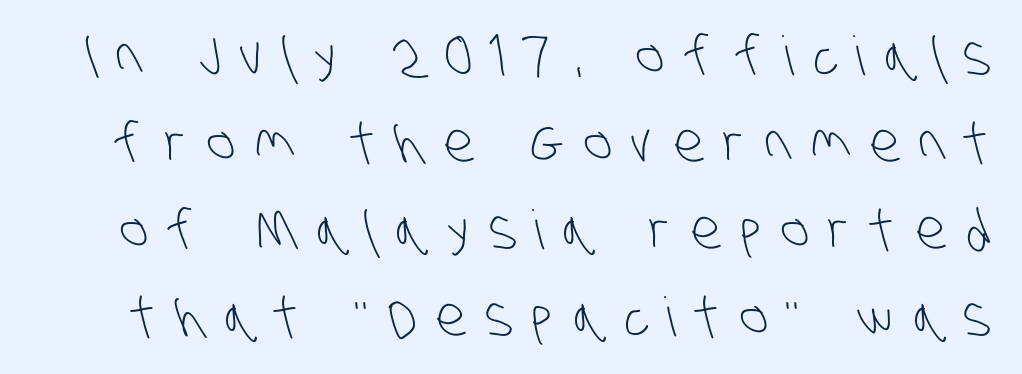
Observe the wide spacing: letters keep a clear distance from each other. The baseline area is clear. The typeface chosen for these lines omits serifs. The rows are spaced the way most documents space them. Stroke mass is kept to a normal reading level or below.
